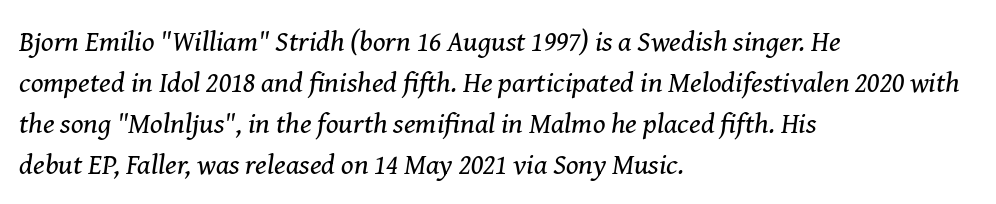
The image shows 29 px regular-weight serif type, italic (leaning right); set left-aligned, normal line spacing (1.41x), normal letter spacing, not underlined; medium stroke contrast and a medium x-height.
